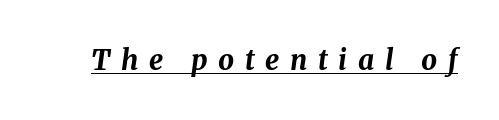
The rendering inserts visible extra space after every character. A dark, heavy texture on the line: the type is bold. Quick note: italic. Varying glyph widths throughout — classic text-font behaviour.
